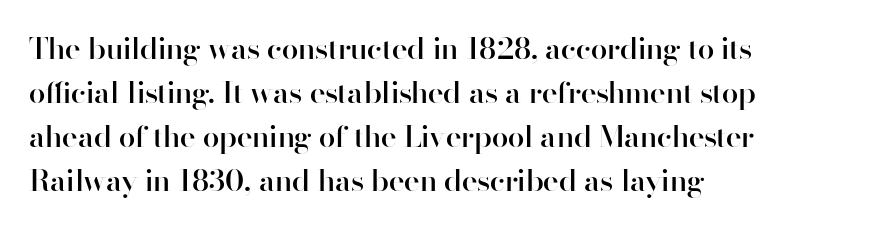
The image shows 30 px semibold sans-serif type, upright; set left-aligned, normal line spacing (1.47x), normal letter spacing, not underlined; high stroke contrast and a small x-height.
